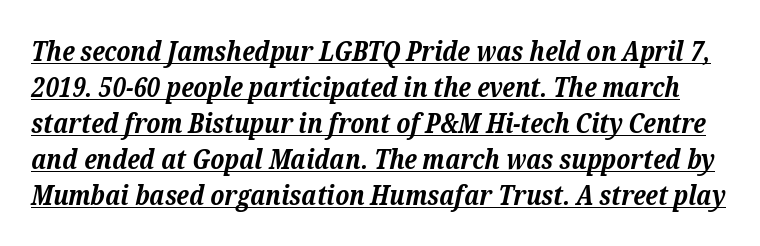
{"serif": "yes", "italic": "yes", "lean": "right", "slant_degrees": 12, "bold": "yes", "weight": "bold", "width": "normal", "stroke_contrast": "low", "x_height": "medium", "monospaced": "no", "underline": "yes", "line_spacing": "normal", "line_spacing_ratio": 1.29, "letter_spacing": "normal", "letter_spacing_em": 0.0, "glyph_px": 28}
